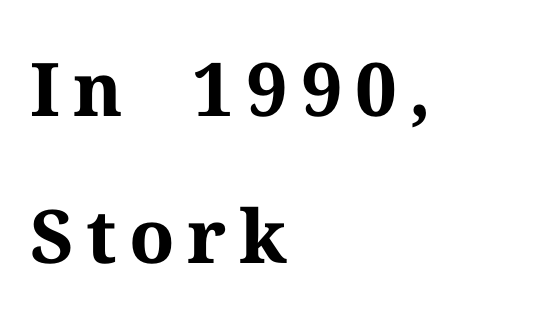
The font's upright variant was chosen for this text. Character widths vary here, with narrow letters taking less room than wide ones. One glance says open: line gaps are wider than usual. This rendering uses left alignment, leaving the right contour irregular. Summary of weight: heavy, a full bold.
